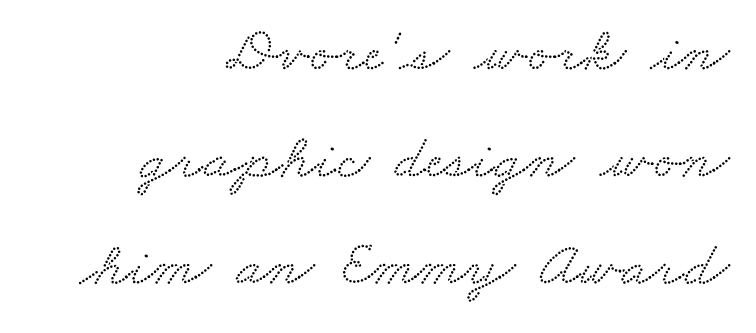
Q: Is the typeface a serif or a sans-serif typeface? A: Serif.
Q: Is the text underlined? A: No.
Q: How is the paragraph aligned? A: Right-aligned.
Q: Is the spacing between letters normal or unusually wide? A: Normal.
Q: Is the spacing between lines tight, normal or loose? A: Normal.
Q: Width (condensed, normal, or wide)? A: Wide.
Q: Stroke contrast? A: Low.
Q: x-height? A: Small.
Q: Monospaced? A: No.
